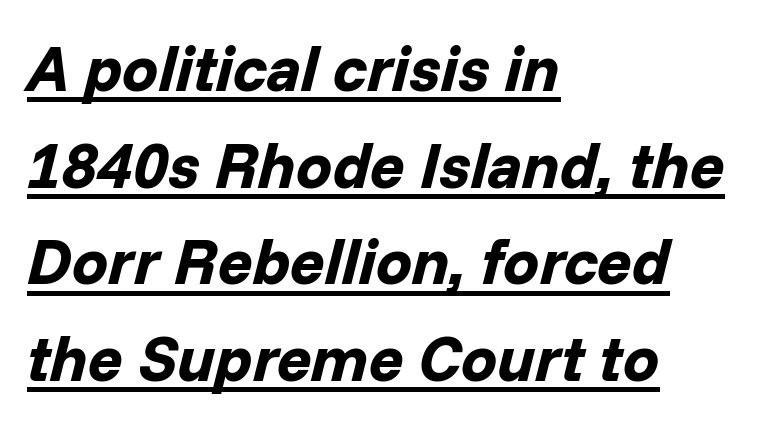
{"italic": "yes", "lean": "right", "slant_degrees": 14, "bold": "yes", "weight": "bold", "width": "normal", "stroke_contrast": "low", "x_height": "medium", "monospaced": "no", "underline": "yes", "align": "left", "line_spacing": "normal", "line_spacing_ratio": 1.51, "letter_spacing": "normal", "letter_spacing_em": 0.0, "glyph_px": 64}
